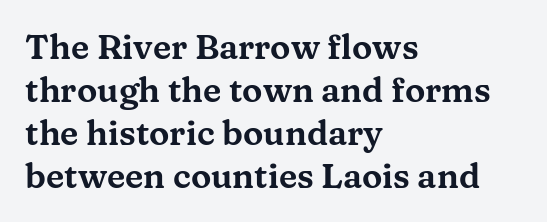
Note: serifs present on the glyphs. These lines are rendered in a variable-pitch font. Leading matches the norm, producing a regular column. Leftover space on each line is placed entirely after the last word.
